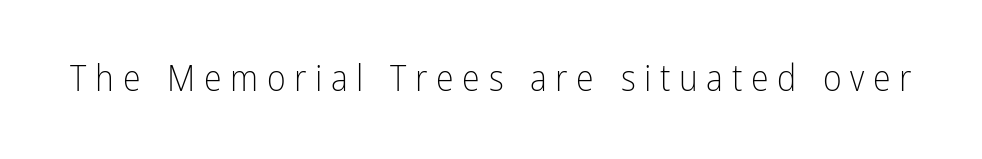
{"serif": "no", "italic": "no", "bold": "no", "weight": "light", "width": "condensed", "stroke_contrast": "low", "x_height": "medium", "monospaced": "no", "underline": "no", "letter_spacing": "wide", "letter_spacing_em": 0.24, "glyph_px": 36}
